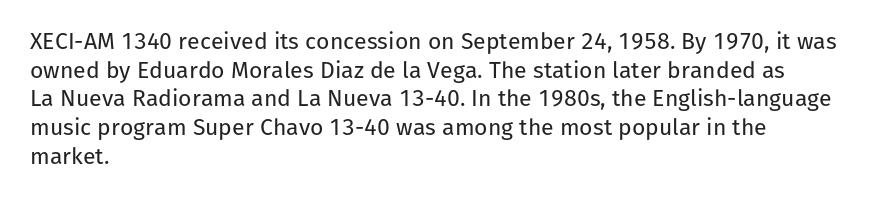
The lines sit at an ordinary, default distance from one another. The text block is weighted toward the left margin, trailing off unevenly rightward. Tracking value appears to be zero — textbook default spacing. Has an underline been added? It has not. Stroke mass is kept to a normal reading level or below.
